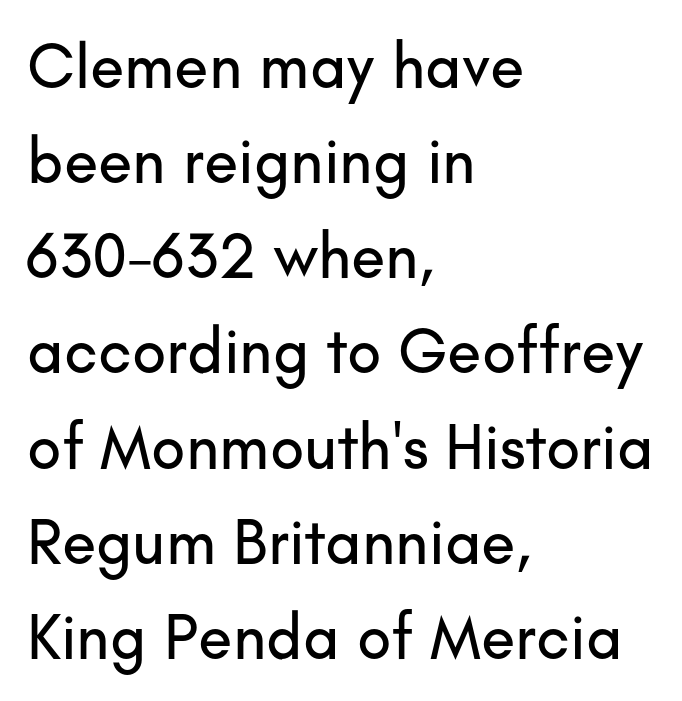
{"serif": "no", "italic": "no", "width": "normal", "stroke_contrast": "low", "x_height": "small", "monospaced": "no", "underline": "no", "align": "left", "line_spacing": "normal", "line_spacing_ratio": 1.51, "letter_spacing": "normal", "letter_spacing_em": 0.0, "glyph_px": 63}
